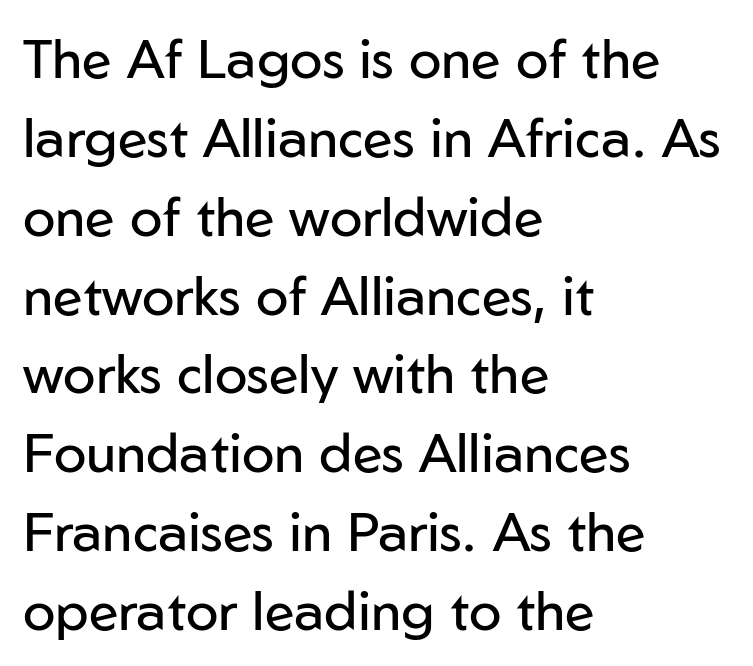
The text was rendered using a sans face with plain stroke endings. The gap between lines stays unmarked. Horizontal alignment here is leftward, the default for most running prose. Tall strokes in this sample are plumb rather than angled.
